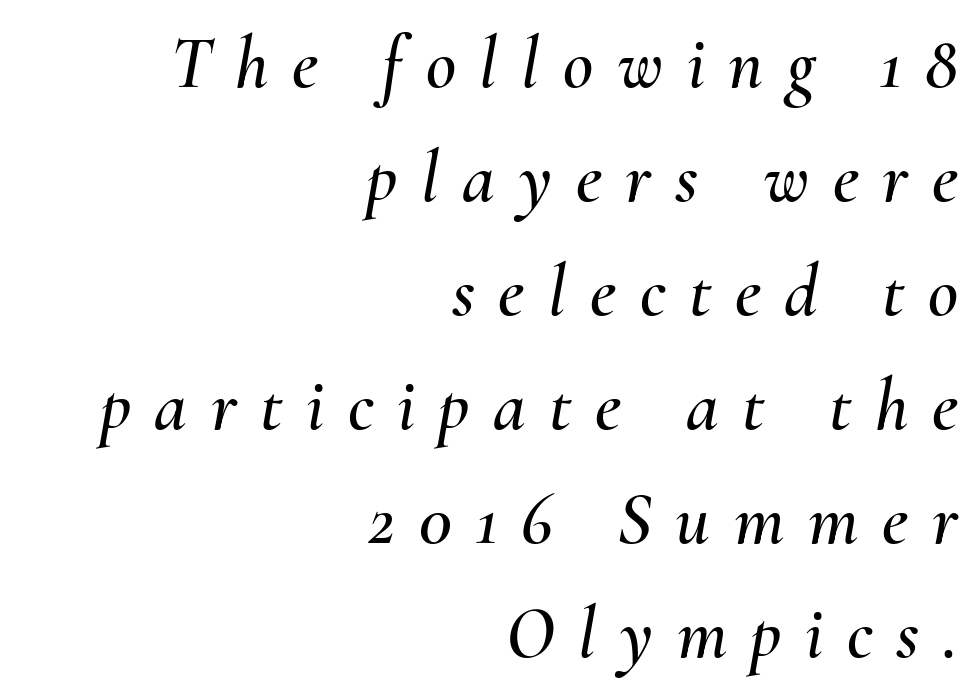
Q: Is the text italic (slanted)? A: Yes, it leans right by about 10 degrees.
Q: Is the text underlined? A: No.
Q: How is the paragraph aligned? A: Right-aligned.
Q: Is the spacing between letters normal or unusually wide? A: Unusually wide.
Q: Is the spacing between lines tight, normal or loose? A: Normal.
Q: Width (condensed, normal, or wide)? A: Normal.
Q: Stroke contrast? A: Medium.
Q: x-height? A: Small.
Q: Monospaced? A: No.
